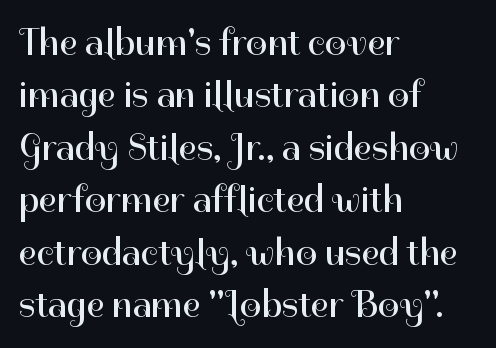
The image shows 38 px regular-weight sans-serif type, upright; set left-aligned, normal line spacing (1.38x), normal letter spacing, not underlined; high stroke contrast and a medium x-height.
